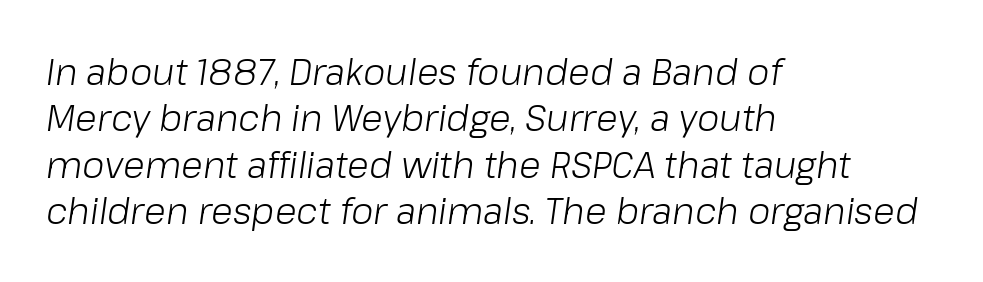
{"italic": "yes", "lean": "right", "slant_degrees": 8, "bold": "no", "weight": "light", "width": "normal", "stroke_contrast": "low", "x_height": "medium", "monospaced": "no", "underline": "no", "align": "left", "line_spacing": "normal", "line_spacing_ratio": 1.29, "letter_spacing": "normal", "letter_spacing_em": 0.0, "glyph_px": 36}
